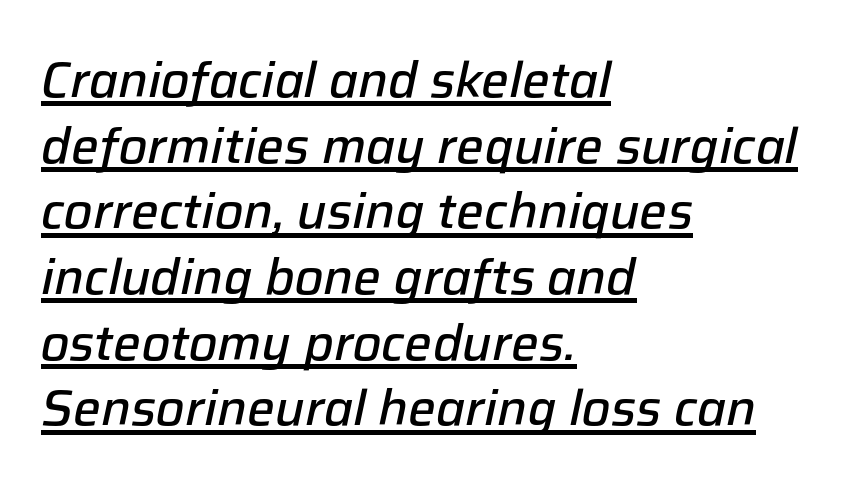
Q: Is the text bold? A: Semi-bold.
Q: Is the text italic (slanted)? A: Yes, it leans right by about 12 degrees.
Q: Is the text underlined? A: Yes.
Q: How is the paragraph aligned? A: Left-aligned.
Q: Is the spacing between letters normal or unusually wide? A: Normal.
Q: Is the spacing between lines tight, normal or loose? A: Normal.
Q: Width (condensed, normal, or wide)? A: Normal.
Q: Stroke contrast? A: Low.
Q: x-height? A: Medium.
Q: Monospaced? A: No.
